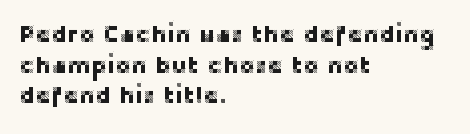
These lines stack with their left ends in a neat column. This sample uses plain, unmodified letter spacing. Rows of type keep a routine distance in the vertical direction. The glyphs are unaccompanied by any horizontal stroke below them. Vertical strokes here are truly vertical.
